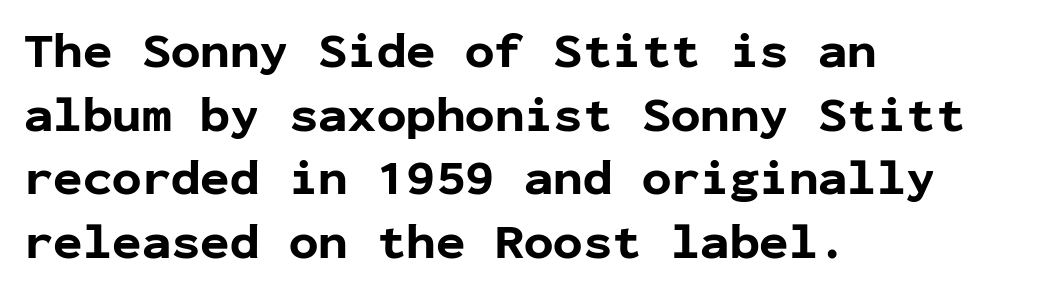
Nothing sits at the stroke ends, so this counts as sans-serif. Layout note: lines flush left. How heavy is the stroke? Heavy — this is a bold. The letters stand straight up with perfectly vertical stems. Notice how descenders clear the ascenders below comfortably — that's standard leading.
